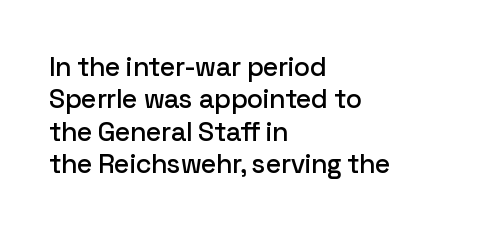
{"italic": "no", "underline": "no", "align": "left", "line_spacing_ratio": 1.2, "letter_spacing": "normal", "letter_spacing_em": 0.0, "glyph_px": 27}
